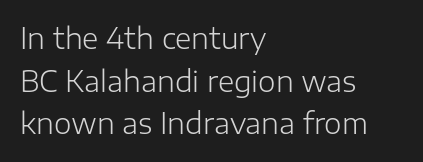
The image shows 28 px light sans-serif type, upright; set left-aligned, normal line spacing (1.52x), normal letter spacing, not underlined; low stroke contrast and a medium x-height.
